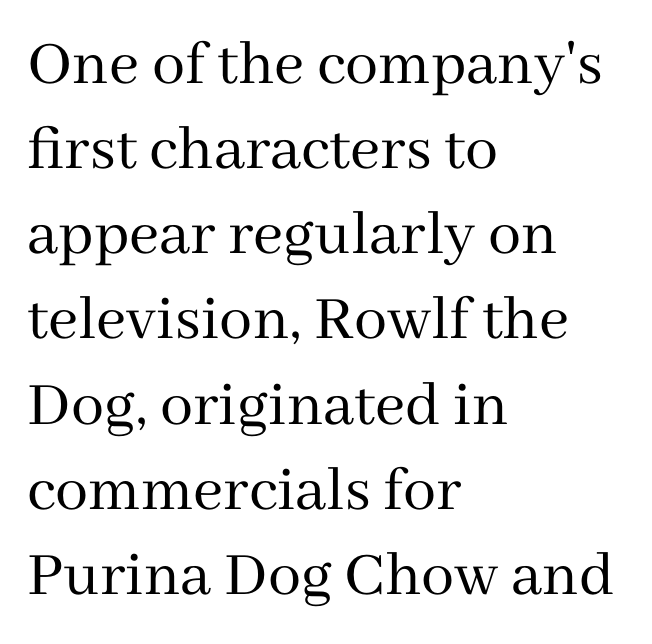
Q: Is the text bold? A: No.
Q: Is the text italic (slanted)? A: No, it is upright.
Q: Is the typeface a serif or a sans-serif typeface? A: Serif.
Q: Is the text underlined? A: No.
Q: How is the paragraph aligned? A: Left-aligned.
Q: Is the spacing between letters normal or unusually wide? A: Normal.
Q: Is the spacing between lines tight, normal or loose? A: Normal.
Q: Width (condensed, normal, or wide)? A: Normal.
Q: Stroke contrast? A: Medium.
Q: x-height? A: Medium.
Q: Monospaced? A: No.
